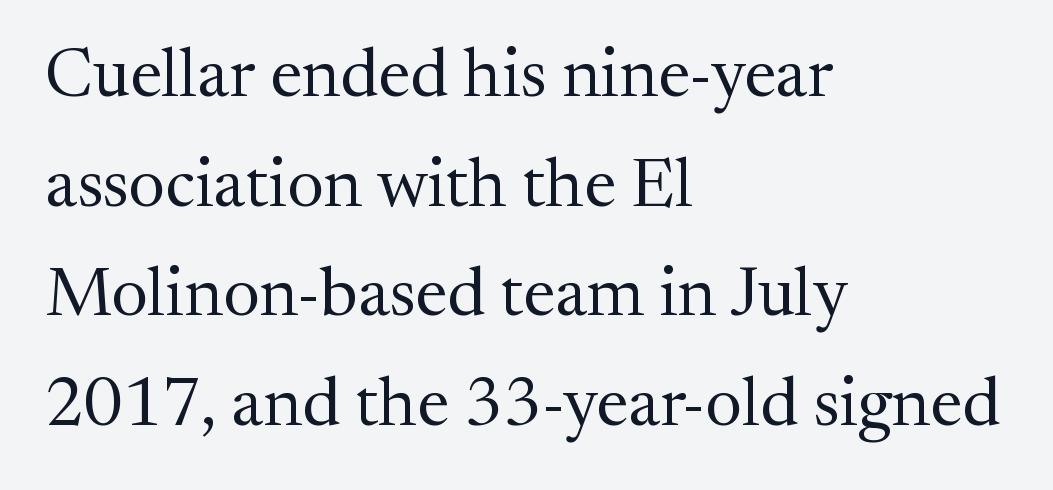
You can tell it's not italic because the verticals are truly vertical. Here the glyphs are tracked normally, forming tight word shapes. Proportional: the letters do not fall into vertical columns. A quiet, ordinary-to-light weight characterises the typeface. Beneath every word, the page is bare. A typesetter would label this face a serif.
